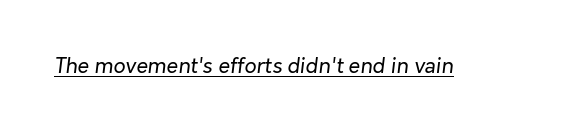
Q: Is the text bold? A: No.
Q: Is the text italic (slanted)? A: Yes, it leans right by about 7 degrees.
Q: Is the text underlined? A: Yes.
Q: Is the spacing between letters normal or unusually wide? A: Normal.
